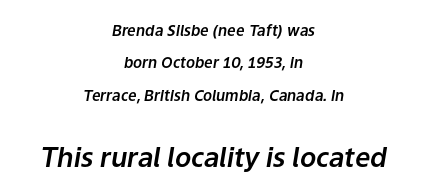
Emphasis-style slanted type is in use. Is the letter spacing exaggerated? No — it looks like the ordinary default. Regarding leading, the lines here are spaced well apart. Each row of text sits above clean, open space.
